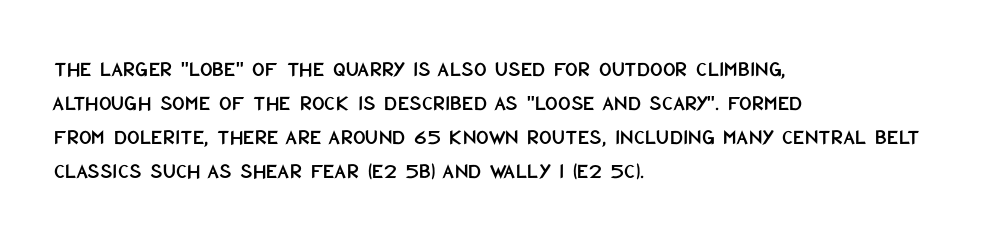
{"italic": "no", "underline": "no", "align": "left", "line_spacing": "normal", "line_spacing_ratio": 1.54, "letter_spacing": "normal", "letter_spacing_em": 0.0, "glyph_px": 22}
